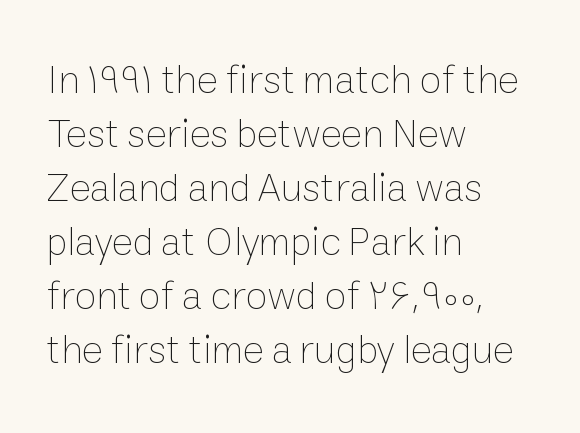
{"italic": "no", "bold": "no", "weight": "thin", "width": "normal", "stroke_contrast": "low", "x_height": "medium", "monospaced": "no", "underline": "no", "align": "left", "line_spacing": "normal", "line_spacing_ratio": 1.35, "letter_spacing": "normal", "letter_spacing_em": 0.0, "glyph_px": 40}
